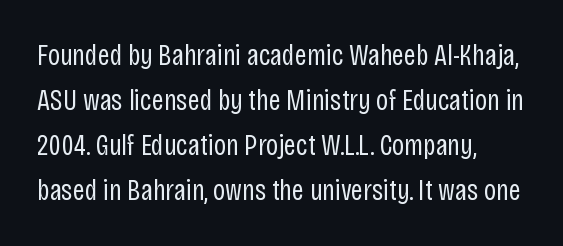
{"serif": "no", "italic": "no", "bold": "no", "weight": "regular", "width": "condensed", "stroke_contrast": "low", "x_height": "large", "monospaced": "no", "underline": "no", "align": "left", "line_spacing": "normal", "line_spacing_ratio": 1.5, "letter_spacing": "normal", "letter_spacing_em": 0.0, "glyph_px": 30}
